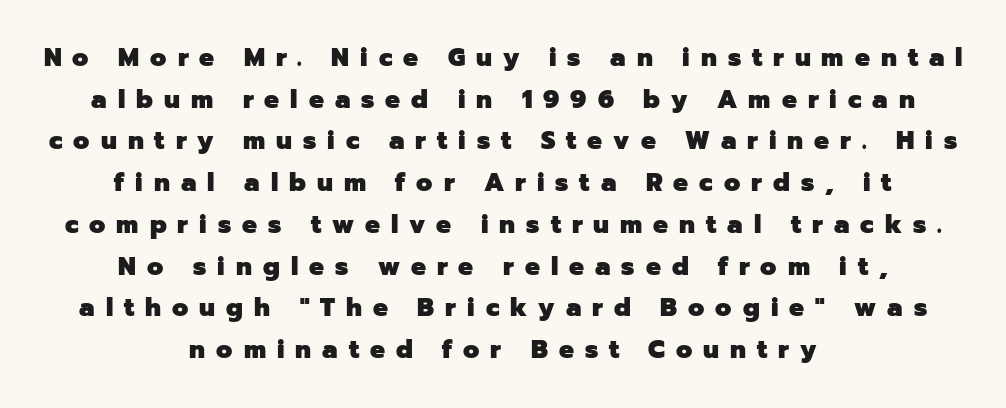
{"italic": "no", "bold": "yes", "underline": "no", "align": "center", "line_spacing": "normal", "line_spacing_ratio": 1.67, "letter_spacing": "wide", "letter_spacing_em": 0.44, "glyph_px": 25}
